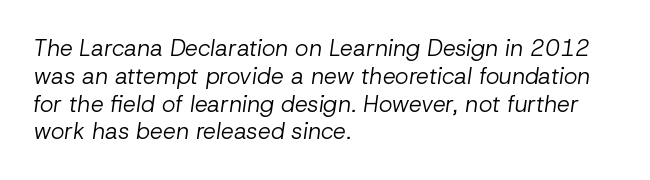
The image shows 23 px text type, italic (leaning right); set left-aligned, line spacing 1.21x, normal letter spacing, not underlined.
